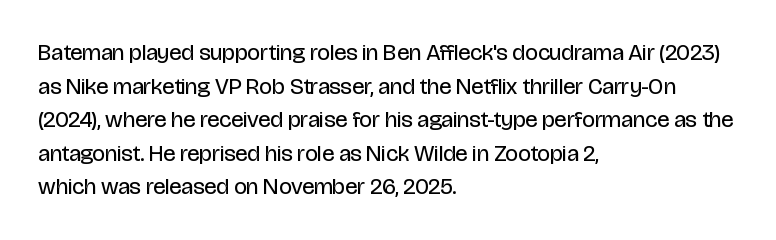
Q: Is the text bold? A: No.
Q: Is the text italic (slanted)? A: No, it is upright.
Q: Is the text underlined? A: No.
Q: How is the paragraph aligned? A: Left-aligned.
Q: Is the spacing between letters normal or unusually wide? A: Normal.
Q: Is the spacing between lines tight, normal or loose? A: Normal.
